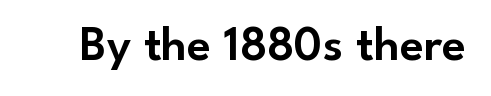
Q: Is the text italic (slanted)? A: No, it is upright.
Q: Is the typeface a serif or a sans-serif typeface? A: Sans-serif.
Q: Is the text underlined? A: No.
Q: Is the spacing between letters normal or unusually wide? A: Normal.
Q: Width (condensed, normal, or wide)? A: Normal.
Q: Stroke contrast? A: Low.
Q: x-height? A: Small.
Q: Monospaced? A: No.
